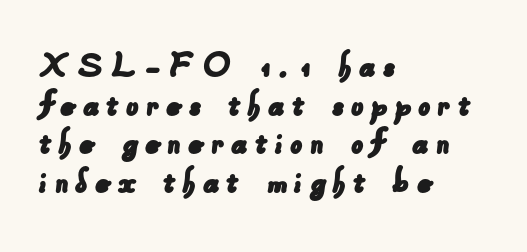
Q: Is the typeface a serif or a sans-serif typeface? A: Sans-serif.
Q: Is the text underlined? A: No.
Q: How is the paragraph aligned? A: Left-aligned.
Q: Is the spacing between lines tight, normal or loose? A: Tight.
Q: Width (condensed, normal, or wide)? A: Normal.
Q: Stroke contrast? A: Low.
Q: x-height? A: Small.
Q: Monospaced? A: No.
